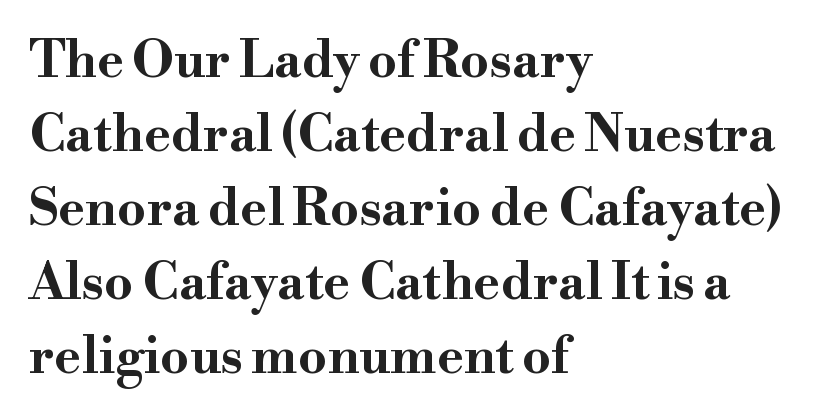
Q: Is the text bold? A: Yes.
Q: Is the text italic (slanted)? A: No, it is upright.
Q: Is the typeface a serif or a sans-serif typeface? A: Serif.
Q: Is the text underlined? A: No.
Q: How is the paragraph aligned? A: Left-aligned.
Q: Is the spacing between letters normal or unusually wide? A: Normal.
Q: Is the spacing between lines tight, normal or loose? A: Normal.
Q: Width (condensed, normal, or wide)? A: Wide.
Q: Stroke contrast? A: High.
Q: x-height? A: Small.
Q: Monospaced? A: No.
